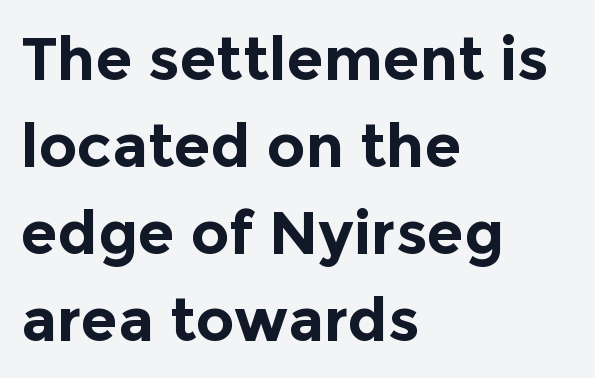
Q: Is the text bold? A: Yes.
Q: Is the text italic (slanted)? A: No, it is upright.
Q: Is the typeface a serif or a sans-serif typeface? A: Sans-serif.
Q: Is the text underlined? A: No.
Q: How is the paragraph aligned? A: Left-aligned.
Q: Is the spacing between letters normal or unusually wide? A: Normal.
Q: Is the spacing between lines tight, normal or loose? A: Normal.
Q: Width (condensed, normal, or wide)? A: Normal.
Q: x-height? A: Medium.
Q: Monospaced? A: No.
